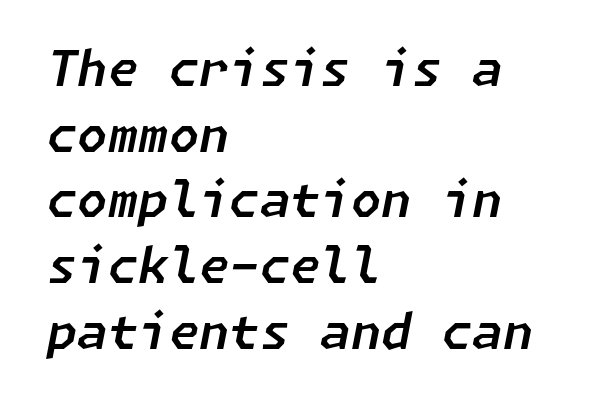
Q: Is the text italic (slanted)? A: Yes, it leans right by about 11 degrees.
Q: Is the text underlined? A: No.
Q: How is the paragraph aligned? A: Left-aligned.
Q: Is the spacing between letters normal or unusually wide? A: Normal.
Q: Is the spacing between lines tight, normal or loose? A: Normal.
Q: Width (condensed, normal, or wide)? A: Normal.
Q: Stroke contrast? A: Low.
Q: x-height? A: Medium.
